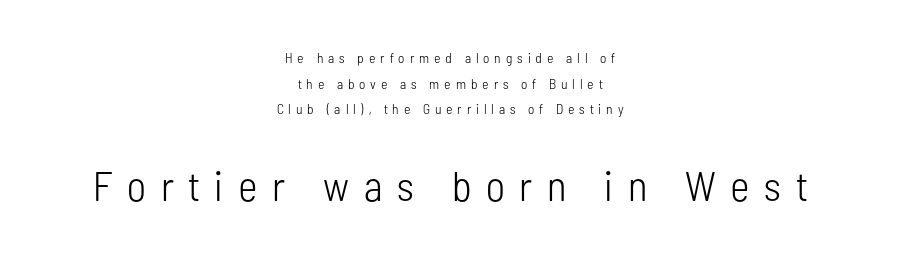
The image shows 42 px light, condensed sans-serif type, upright; set centered, line spacing 1.83x, unusually wide letter spacing (+0.35 em), not underlined; the second (bottom) block is 3.0x larger; low stroke contrast and a medium x-height.
